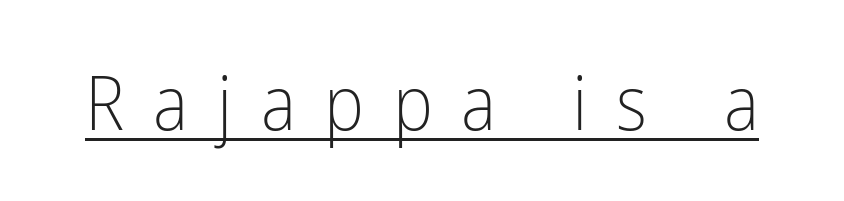
Q: Is the text bold? A: No.
Q: Is the text italic (slanted)? A: No, it is upright.
Q: Is the typeface a serif or a sans-serif typeface? A: Sans-serif.
Q: Is the text underlined? A: Yes.
Q: Is the spacing between letters normal or unusually wide? A: Unusually wide.
Q: Width (condensed, normal, or wide)? A: Condensed.
Q: Stroke contrast? A: Low.
Q: x-height? A: Medium.
Q: Monospaced? A: No.
